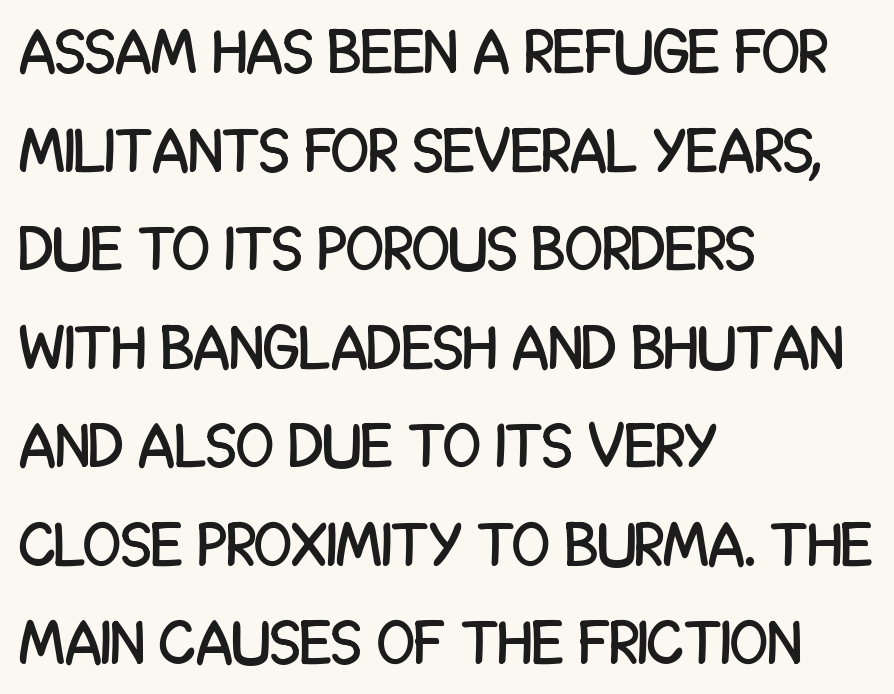
{"serif": "no", "italic": "no", "width": "condensed", "stroke_contrast": "low", "x_height": "large", "monospaced": "no", "underline": "no", "align": "left", "line_spacing": "normal", "line_spacing_ratio": 1.59, "letter_spacing": "normal", "letter_spacing_em": 0.0, "glyph_px": 62}
